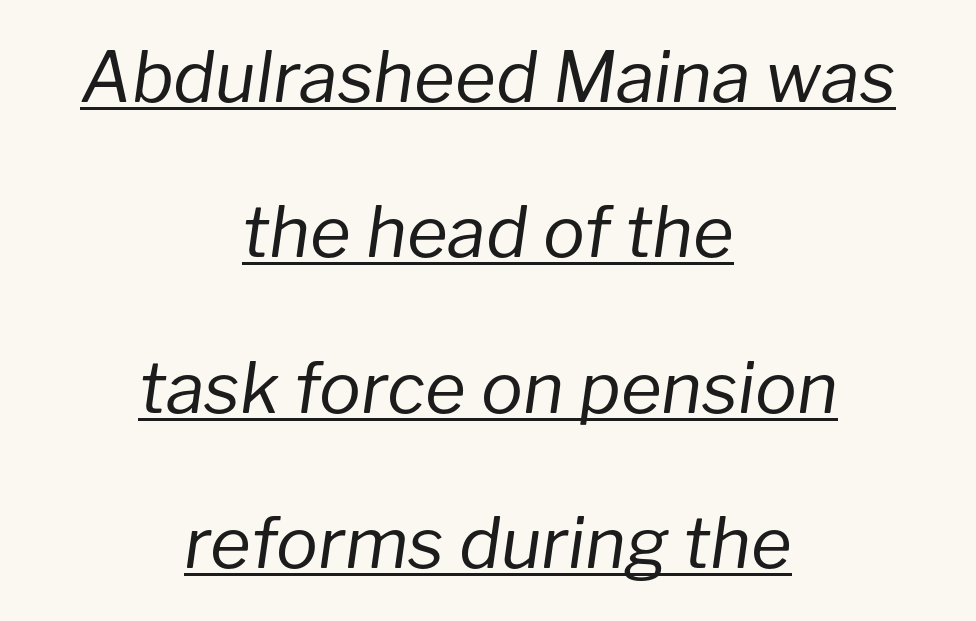
Q: Is the text bold? A: No.
Q: Is the text italic (slanted)? A: Yes, it leans right by about 8 degrees.
Q: Is the text underlined? A: Yes.
Q: How is the paragraph aligned? A: Centered.
Q: Is the spacing between letters normal or unusually wide? A: Normal.
Q: Is the spacing between lines tight, normal or loose? A: Loose.
Q: Width (condensed, normal, or wide)? A: Normal.
Q: Stroke contrast? A: Low.
Q: x-height? A: Medium.
Q: Monospaced? A: No.
